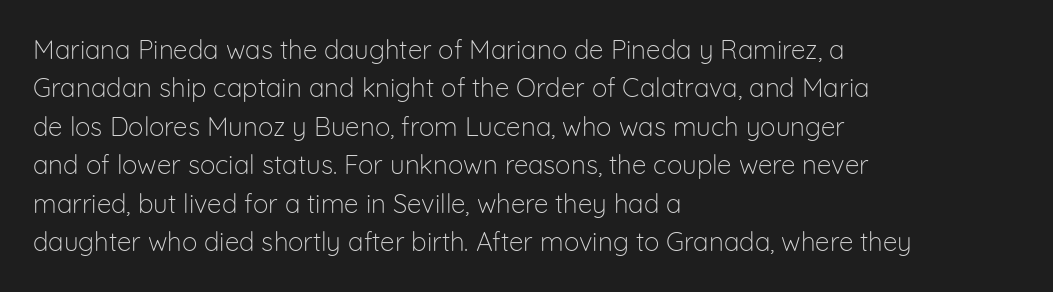
Leftover space on each line is placed entirely after the last word. The font sits on the lighter half of the weight spectrum, regular included. Here the glyphs are tracked normally, forming tight word shapes. Evenly set lines give the paragraph a standard silhouette. The area under the type is left untouched. The letters stand upright; this is a roman face.
